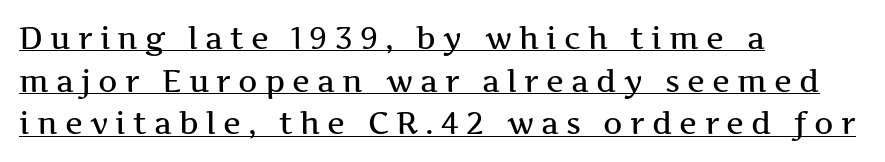
Italic? Not at all — the glyphs are vertical. Spacing verdict: proportional, widths tailored to each character. The letters carry serifs — small finishing strokes at the ends of their stems. There is plenty of visible air inserted between adjacent glyphs. Horizontally, the lines are justified to the leading edge only. Summary of vertical rhythm: regular, with standard interline spacing.
